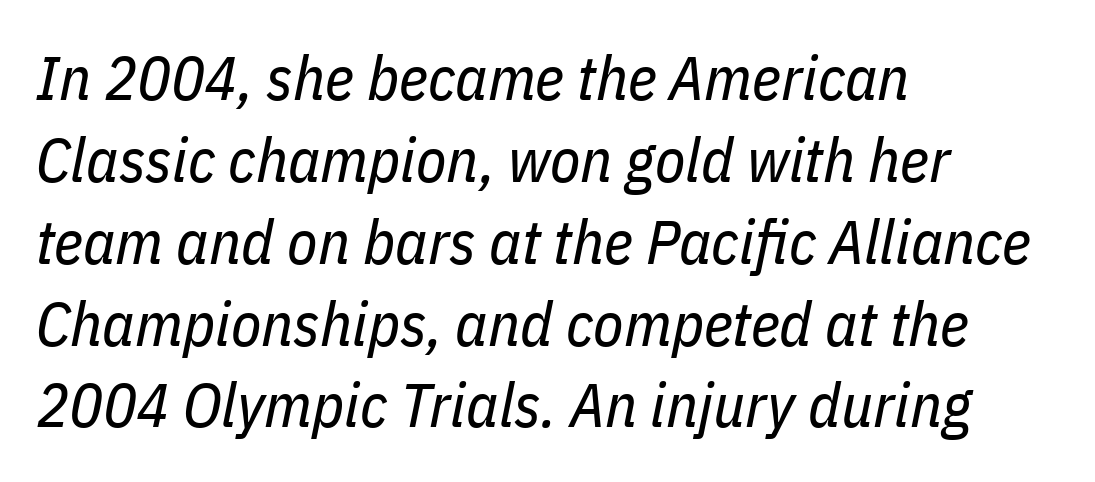
{"italic": "yes", "lean": "right", "slant_degrees": 11, "bold": "no", "weight": "regular", "width": "condensed", "stroke_contrast": "low", "x_height": "medium", "monospaced": "no", "underline": "no", "align": "left", "line_spacing": "normal", "line_spacing_ratio": 1.32, "letter_spacing": "normal", "letter_spacing_em": 0.0, "glyph_px": 62}
